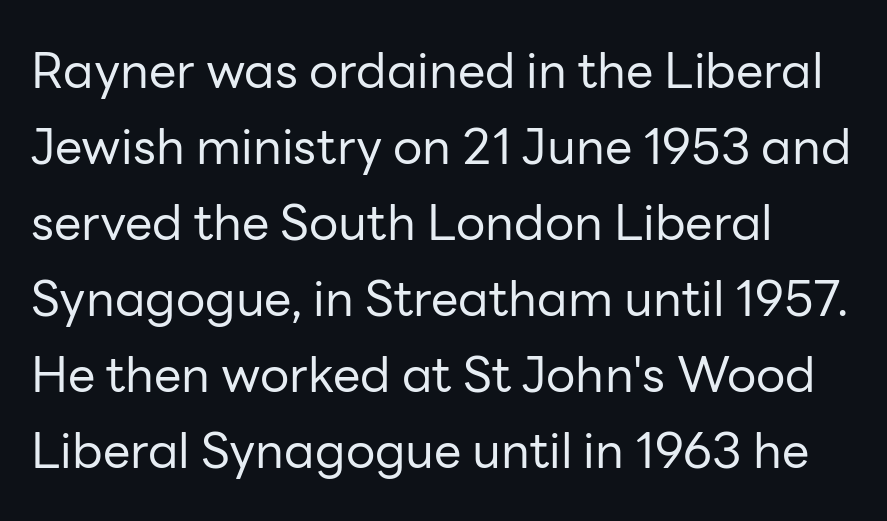
The image shows 49 px regular-weight sans-serif type, upright; set left-aligned, normal line spacing (1.55x), normal letter spacing, not underlined; low stroke contrast and a medium x-height.
